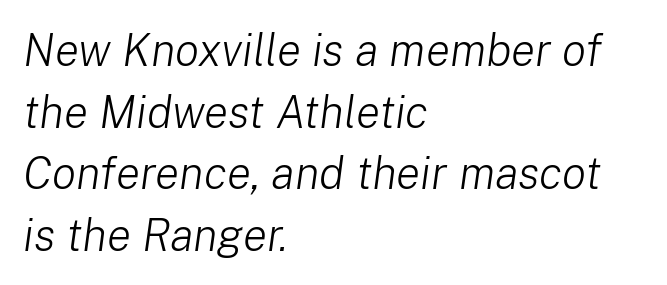
These lines are rendered in a variable-pitch font. Italic: yes, the glyphs are oblique. The rows are spaced the way most documents space them. Characters follow at the spacing the type designer built in.
